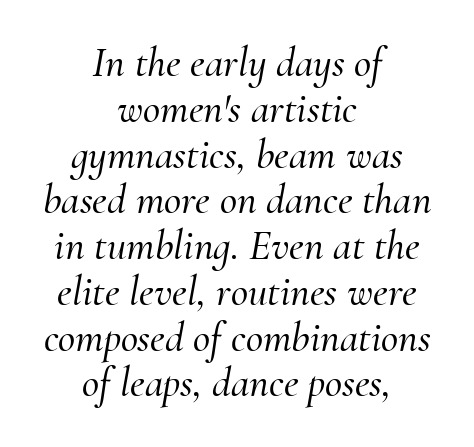
Compared with a flush-left layout, this one balances lines on the center instead. Is the letter spacing exaggerated? No — it looks like the ordinary default. Unlike a clean sans, this face finishes its strokes with serifs. Only glyphs here, with clear space below each row. Observe the lean: these are italic letterforms.
